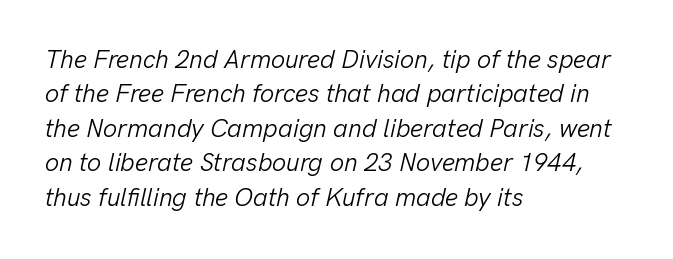
The rendering applies a slant to the glyphs. Weight: not bold — regular or lighter. If you drew a ruler down the left edge, every line would touch it. A typesetter would call this leading conventional body-copy spacing. Honestly, there is no underline to notice here at all. Observe the ordinary spacing: letters are neighbours, not strangers.
